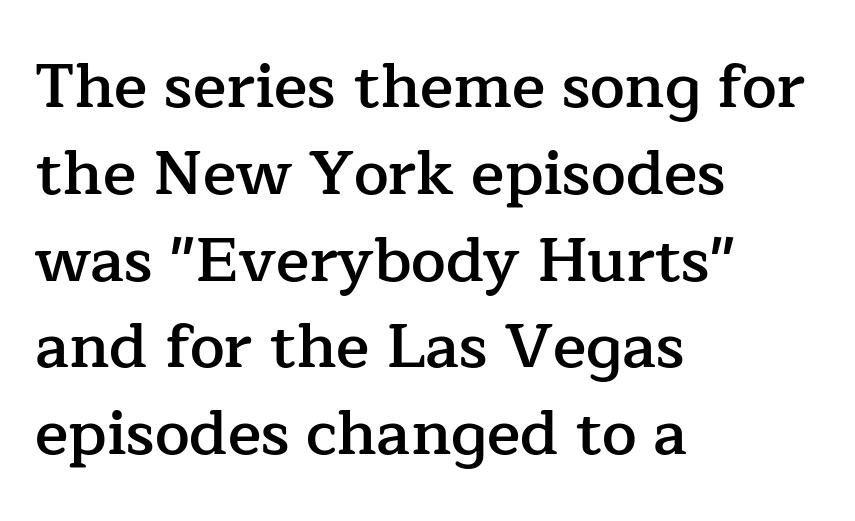
Q: Is the text bold? A: Semi-bold.
Q: Is the text italic (slanted)? A: No, it is upright.
Q: Is the typeface a serif or a sans-serif typeface? A: Serif.
Q: Is the text underlined? A: No.
Q: How is the paragraph aligned? A: Left-aligned.
Q: Is the spacing between letters normal or unusually wide? A: Normal.
Q: Is the spacing between lines tight, normal or loose? A: Normal.
Q: Width (condensed, normal, or wide)? A: Normal.
Q: Stroke contrast? A: Low.
Q: x-height? A: Medium.
Q: Monospaced? A: No.
